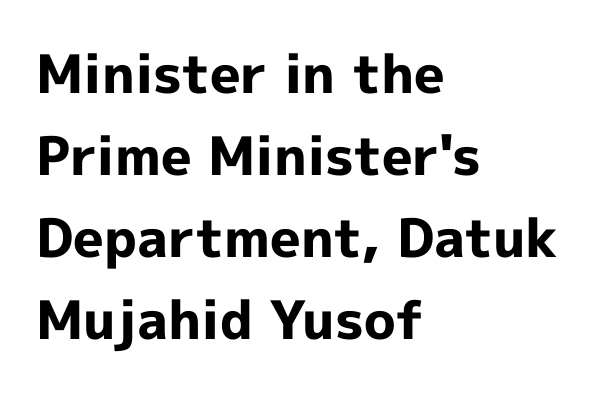
Underlining? Definitely not there. These lines sit exactly where default settings would place them. What weight is shown? A full bold with thick strokes. The ragged edge is on the right, which tells us the setting is flush left. The rendering uses natural spacing where letterforms have individual widths.
